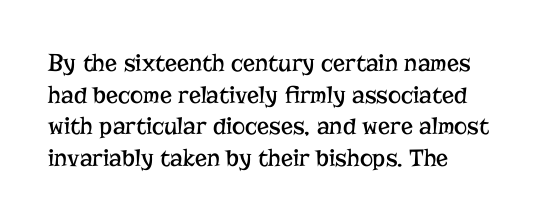
{"italic": "no", "bold": "no", "underline": "no", "align": "left", "line_spacing": "normal", "line_spacing_ratio": 1.27, "letter_spacing": "normal", "letter_spacing_em": 0.0, "glyph_px": 25}
